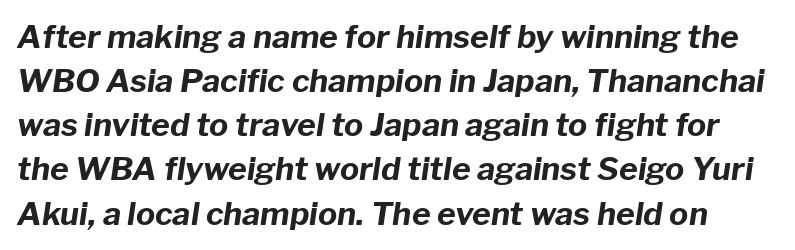
Q: Is the text bold? A: Yes.
Q: Is the text italic (slanted)? A: Yes, it leans right by about 8 degrees.
Q: Is the text underlined? A: No.
Q: Is the spacing between letters normal or unusually wide? A: Normal.
Q: Is the spacing between lines tight, normal or loose? A: Normal.
Q: Width (condensed, normal, or wide)? A: Normal.
Q: Stroke contrast? A: Low.
Q: x-height? A: Medium.
Q: Monospaced? A: No.
